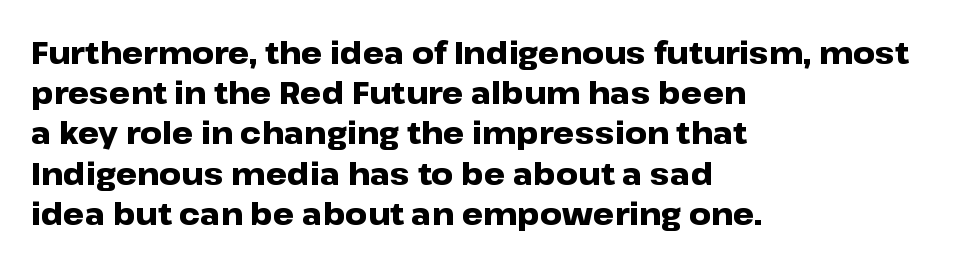
Left-aligned paragraph, ragged on the right. Characters remain perfectly vertical along every line. Rule under the text: the space is simply empty. Typesetter's note: full bold, strokes at maximum text heaviness. Leading: standard. Does the type have serifs? No, each stem ends abruptly.
